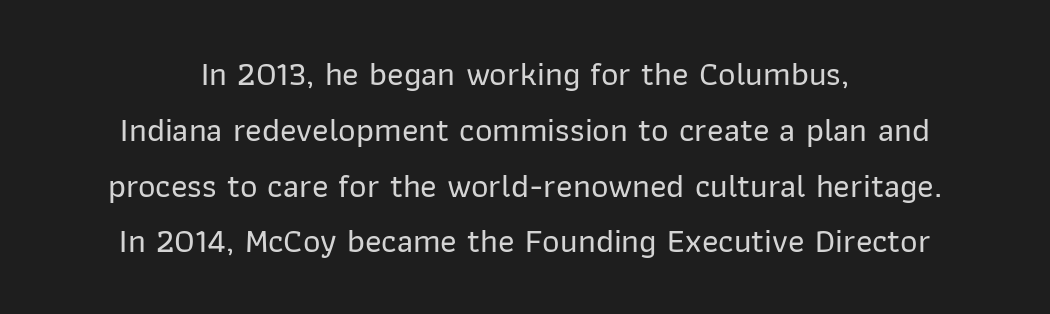
{"serif": "no", "italic": "no", "width": "normal", "stroke_contrast": "low", "x_height": "medium", "monospaced": "no", "underline": "no", "align": "center", "line_spacing": "normal", "line_spacing_ratio": 1.64, "letter_spacing": "normal", "letter_spacing_em": 0.0, "glyph_px": 34}
